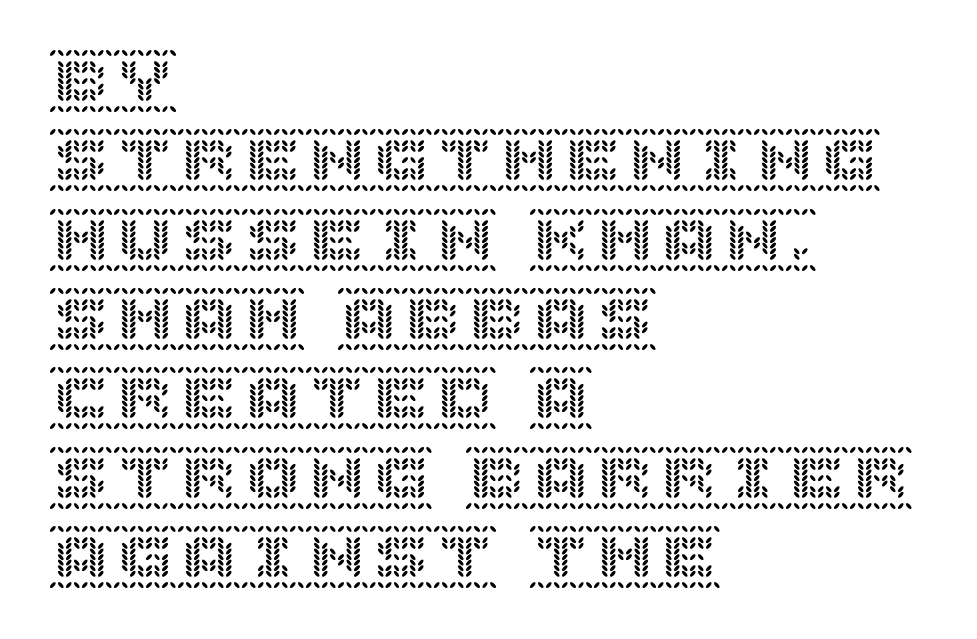
Plain, unruled lines of type. These lines keep a tight, regular rhythm from letter to letter. Designer's note — italics off, roman on. Compared with a centered layout, this one pins lines to the left instead.
